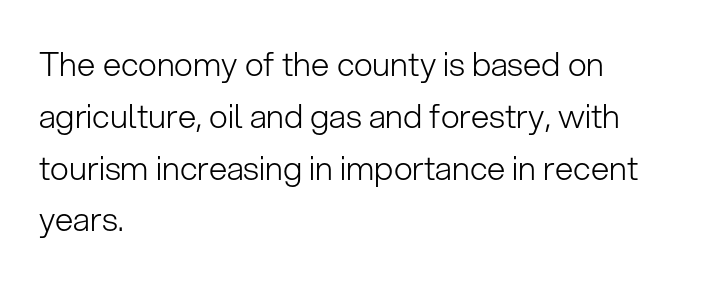
Spacing between characters is what you'd get straight out of the box. Looks like regular typesetting: each glyph gets only the width it needs. Is there any slant? The stems are plumb. Serif or sans? Sans — the stroke terminals are bare. This is not heavy type; no bold has been used. Reading down the column, the eye jumps a familiar distance to each next line.
